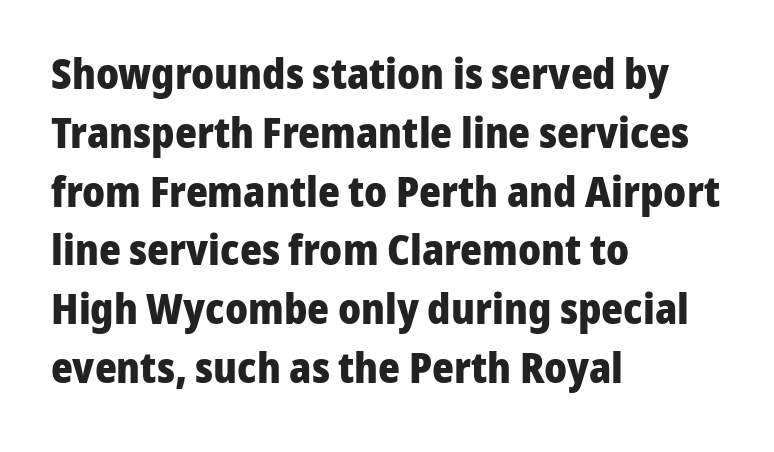
The image shows 42 px heavy sans-serif type, upright; set left-aligned, normal line spacing (1.4x), normal letter spacing, not underlined; low stroke contrast and a medium x-height.
